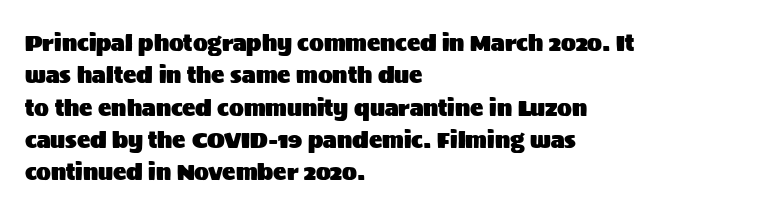
{"italic": "no", "underline": "no", "align": "left", "line_spacing": "normal", "line_spacing_ratio": 1.47, "letter_spacing": "normal", "letter_spacing_em": 0.0, "glyph_px": 22}
